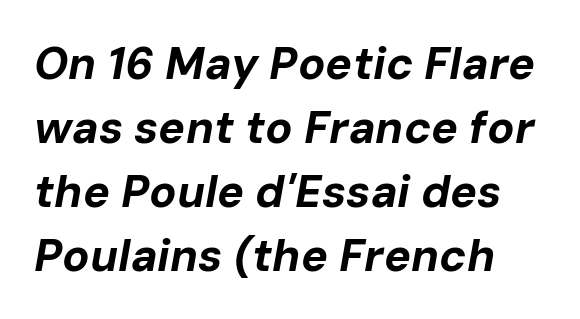
Q: Is the text bold? A: Yes.
Q: Is the text italic (slanted)? A: Yes, it leans right by about 10 degrees.
Q: Is the text underlined? A: No.
Q: Is the spacing between letters normal or unusually wide? A: Normal.
Q: Is the spacing between lines tight, normal or loose? A: Normal.
Q: Width (condensed, normal, or wide)? A: Normal.
Q: Stroke contrast? A: Low.
Q: x-height? A: Medium.
Q: Monospaced? A: No.
